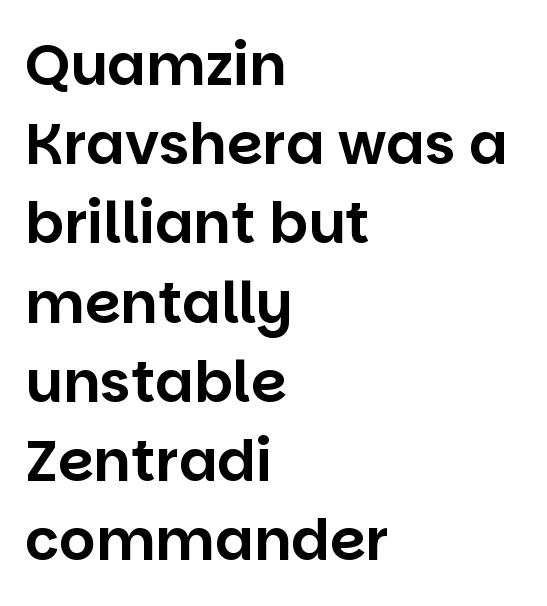
Q: Is the text italic (slanted)? A: No, it is upright.
Q: Is the typeface a serif or a sans-serif typeface? A: Sans-serif.
Q: Is the text underlined? A: No.
Q: How is the paragraph aligned? A: Left-aligned.
Q: Is the spacing between letters normal or unusually wide? A: Normal.
Q: Is the spacing between lines tight, normal or loose? A: Normal.
Q: Width (condensed, normal, or wide)? A: Normal.
Q: Stroke contrast? A: Low.
Q: x-height? A: Large.
Q: Monospaced? A: No.
